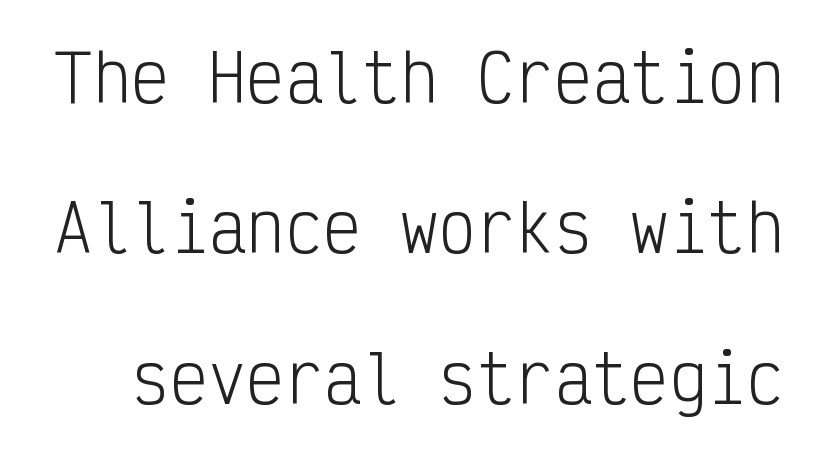
Q: Is the text bold? A: No.
Q: Is the text italic (slanted)? A: No, it is upright.
Q: Is the typeface a serif or a sans-serif typeface? A: Sans-serif.
Q: Is the text underlined? A: No.
Q: Is the spacing between letters normal or unusually wide? A: Normal.
Q: Is the spacing between lines tight, normal or loose? A: Loose.
Q: Width (condensed, normal, or wide)? A: Condensed.
Q: Stroke contrast? A: Low.
Q: x-height? A: Medium.
Q: Monospaced? A: Yes.
